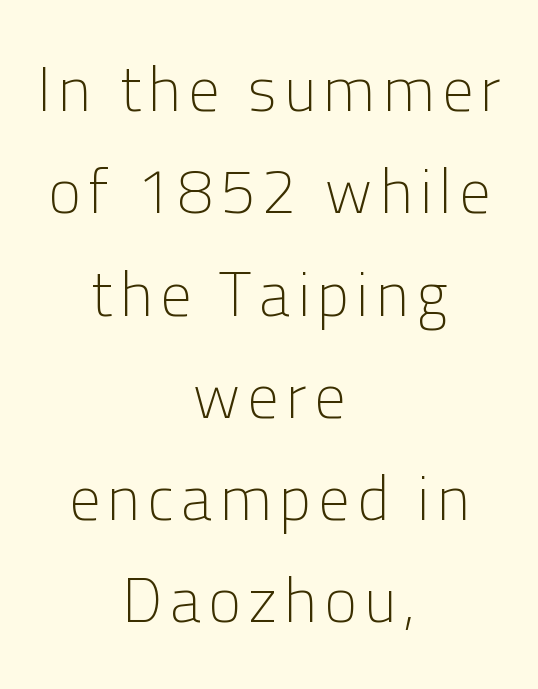
Q: Is the text bold? A: No.
Q: Is the text italic (slanted)? A: No, it is upright.
Q: Is the typeface a serif or a sans-serif typeface? A: Sans-serif.
Q: Is the text underlined? A: No.
Q: How is the paragraph aligned? A: Centered.
Q: Is the spacing between lines tight, normal or loose? A: Normal.
Q: Width (condensed, normal, or wide)? A: Normal.
Q: Stroke contrast? A: Low.
Q: x-height? A: Medium.
Q: Monospaced? A: No.
